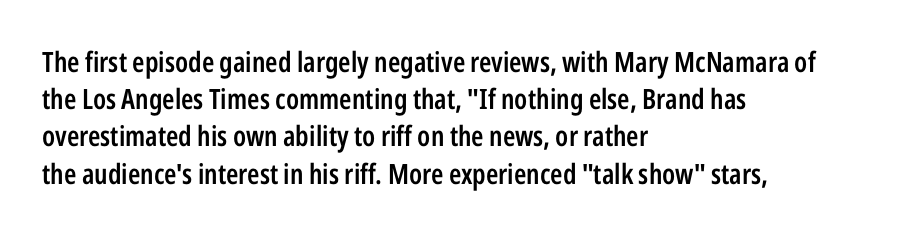
{"serif": "no", "italic": "no", "bold": "semi", "weight": "semibold", "width": "condensed", "stroke_contrast": "low", "x_height": "medium", "monospaced": "no", "underline": "no", "align": "left", "line_spacing": "normal", "line_spacing_ratio": 1.33, "letter_spacing": "normal", "letter_spacing_em": 0.0, "glyph_px": 28}
